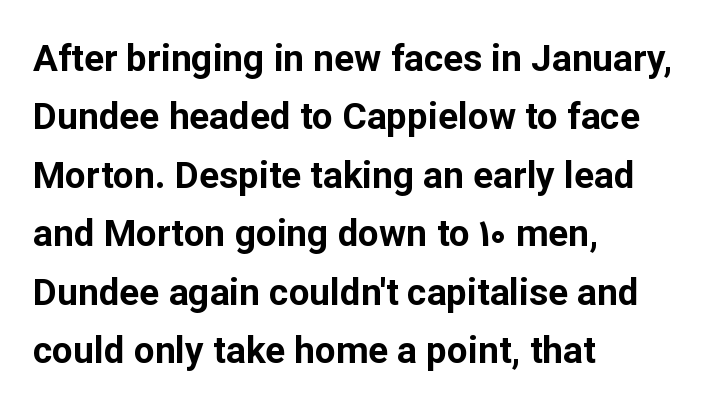
{"serif": "no", "italic": "no", "bold": "yes", "weight": "bold", "width": "normal", "stroke_contrast": "low", "x_height": "medium", "monospaced": "no", "underline": "no", "align": "left", "line_spacing": "normal", "line_spacing_ratio": 1.58, "letter_spacing": "normal", "letter_spacing_em": 0.0, "glyph_px": 37}
